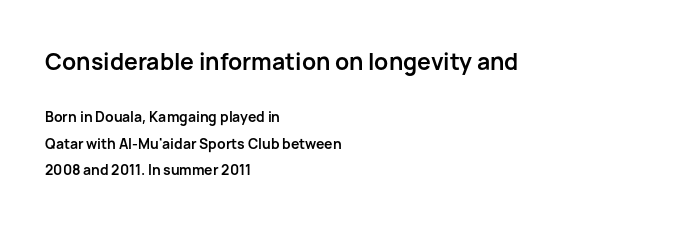
The image shows 23 px bold type, upright; set left-aligned, loose line spacing (1.9x), normal letter spacing, not underlined; the first (top) block is 1.64x larger.
